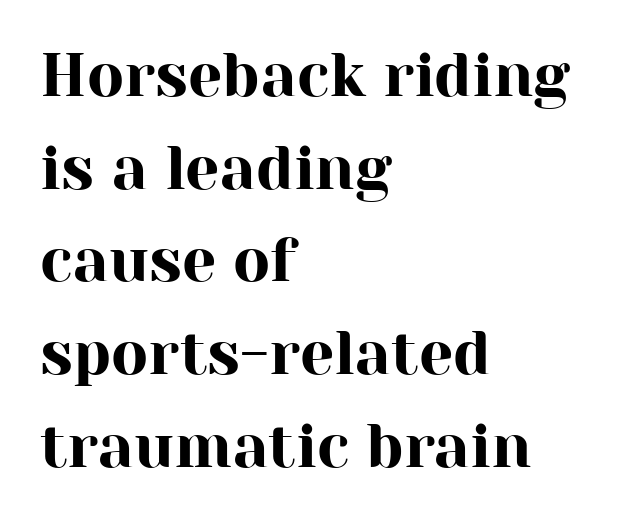
Notice how the passage keeps a crisp vertical edge on the left only. Decoration check: the copy has no underline. Serif or sans? Serif — the stroke terminals have little feet. If you drew a line through each stem, it would be perfectly vertical. Inter-character spacing is left at the font's built-in metrics.
